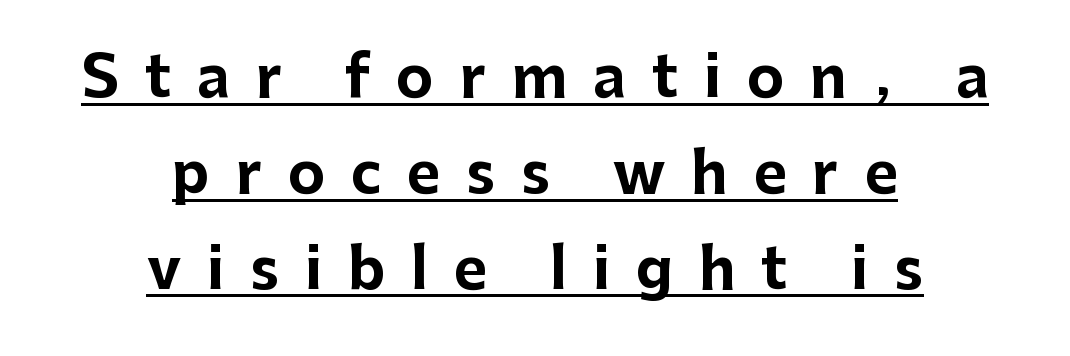
Q: Is the text bold? A: Yes.
Q: Is the text italic (slanted)? A: No, it is upright.
Q: Is the typeface a serif or a sans-serif typeface? A: Sans-serif.
Q: Is the text underlined? A: Yes.
Q: How is the paragraph aligned? A: Centered.
Q: Is the spacing between letters normal or unusually wide? A: Unusually wide.
Q: Is the spacing between lines tight, normal or loose? A: Normal.
Q: Width (condensed, normal, or wide)? A: Normal.
Q: Stroke contrast? A: Low.
Q: x-height? A: Medium.
Q: Monospaced? A: No.
